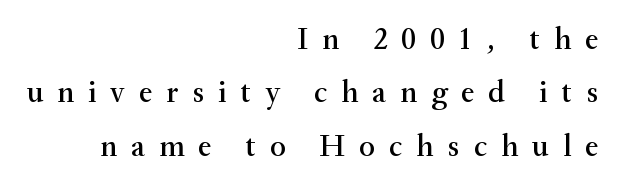
{"serif": "yes", "italic": "no", "width": "normal", "stroke_contrast": "medium", "x_height": "small", "monospaced": "no", "underline": "no", "align": "right", "line_spacing_ratio": 1.72, "letter_spacing": "wide", "letter_spacing_em": 0.45, "glyph_px": 31}
